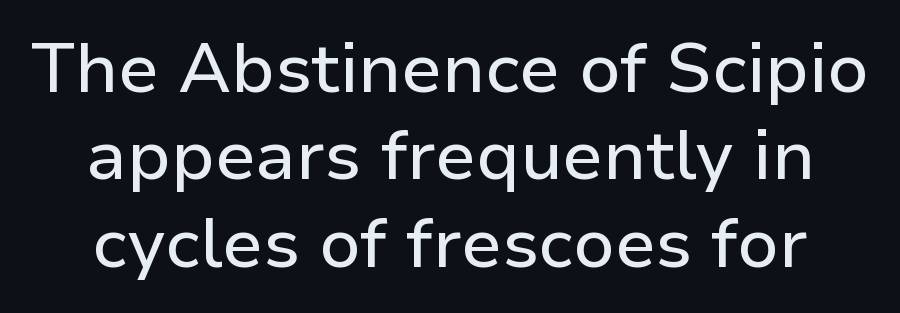
Q: Is the text italic (slanted)? A: No, it is upright.
Q: Is the typeface a serif or a sans-serif typeface? A: Sans-serif.
Q: Is the text underlined? A: No.
Q: How is the paragraph aligned? A: Centered.
Q: Is the spacing between letters normal or unusually wide? A: Normal.
Q: Is the spacing between lines tight, normal or loose? A: Normal.
Q: Width (condensed, normal, or wide)? A: Normal.
Q: Stroke contrast? A: Low.
Q: x-height? A: Medium.
Q: Monospaced? A: No.
